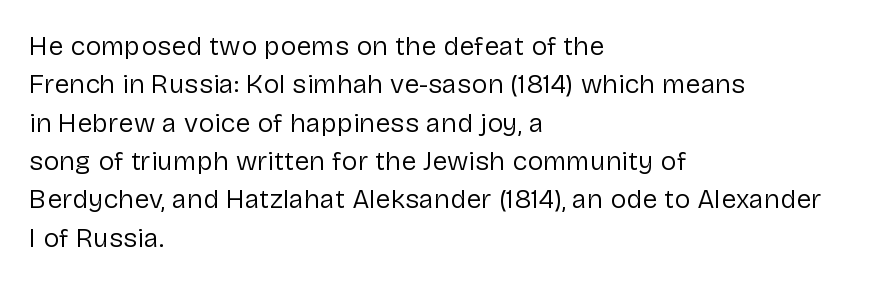
{"italic": "no", "bold": "no", "underline": "no", "align": "left", "line_spacing": "normal", "line_spacing_ratio": 1.42, "letter_spacing": "normal", "letter_spacing_em": 0.0, "glyph_px": 27}
